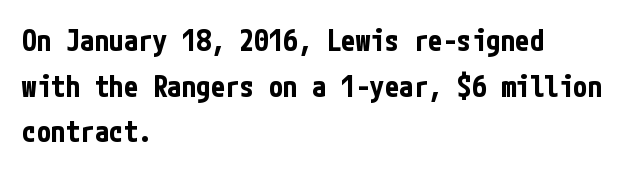
The image shows 29 px bold, condensed sans-serif type, upright; set left-aligned, normal line spacing (1.57x), normal letter spacing, not underlined; low stroke contrast and a medium x-height.
